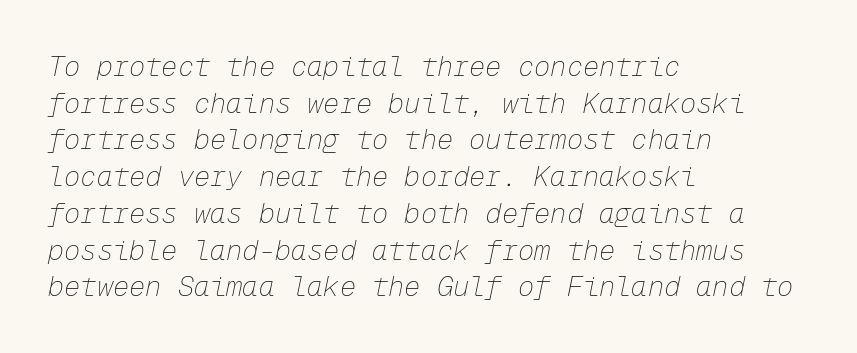
{"italic": "yes", "lean": "right", "slant_degrees": 12, "bold": "no", "underline": "no", "align": "left", "line_spacing": "normal", "line_spacing_ratio": 1.36, "letter_spacing": "normal", "letter_spacing_em": 0.0, "glyph_px": 27}
